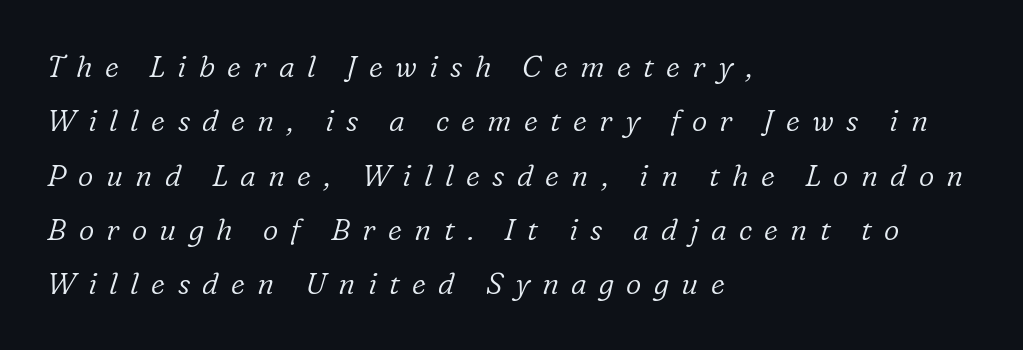
The image shows 30 px light serif type, italic (leaning right); set left-aligned, line spacing 1.81x, unusually wide letter spacing (+0.41 em), not underlined; low stroke contrast and a medium x-height.
